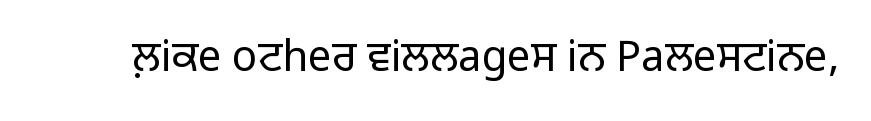
{"serif": "no", "italic": "no", "bold": "no", "weight": "light", "width": "normal", "stroke_contrast": "low", "x_height": "medium", "monospaced": "no", "underline": "no", "letter_spacing": "normal", "letter_spacing_em": 0.0, "glyph_px": 42}
